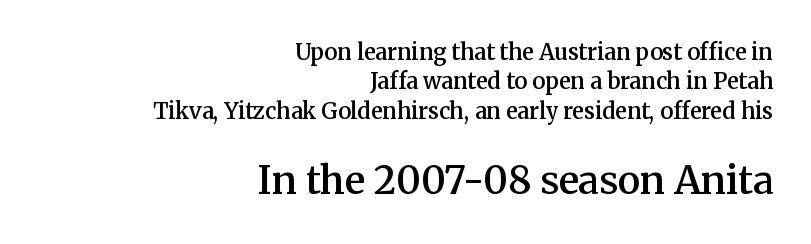
Q: Is the text bold? A: Semi-bold.
Q: Is the text italic (slanted)? A: No, it is upright.
Q: Is the typeface a serif or a sans-serif typeface? A: Serif.
Q: Is the text underlined? A: No.
Q: How is the paragraph aligned? A: Right-aligned.
Q: Is the spacing between letters normal or unusually wide? A: Normal.
Q: Is the spacing between lines tight, normal or loose? A: Normal.
Q: Which block of text is set in a larger size, the first (top) or the second (bottom)? A: The second (bottom) one.
Q: Width (condensed, normal, or wide)? A: Normal.
Q: Stroke contrast? A: Medium.
Q: x-height? A: Medium.
Q: Monospaced? A: No.
